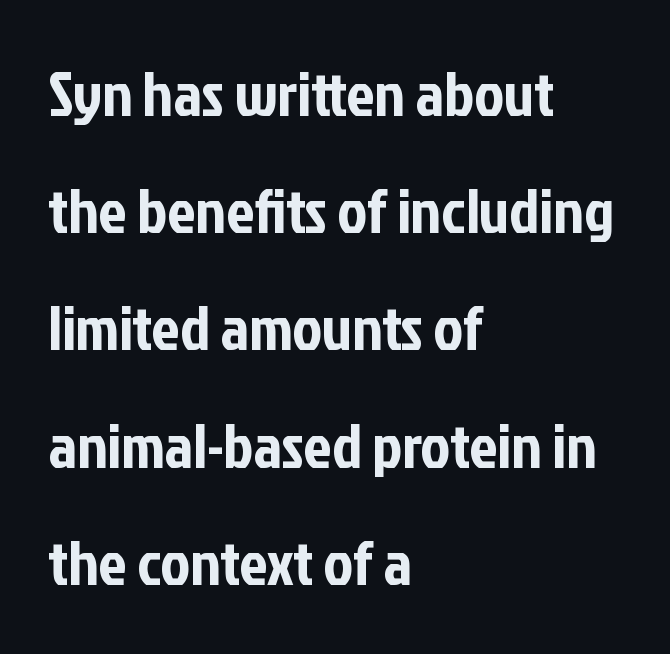
{"serif": "no", "italic": "no", "width": "condensed", "stroke_contrast": "low", "x_height": "medium", "monospaced": "no", "underline": "no", "align": "left", "line_spacing_ratio": 1.86, "letter_spacing": "normal", "letter_spacing_em": 0.0, "glyph_px": 63}
